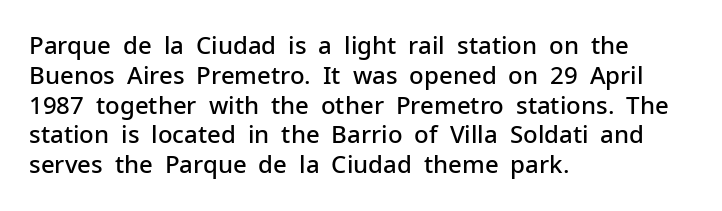
Q: Is the text bold? A: Semi-bold.
Q: Is the text italic (slanted)? A: No, it is upright.
Q: Is the text underlined? A: No.
Q: How is the paragraph aligned? A: Left-aligned.
Q: Is the spacing between letters normal or unusually wide? A: Normal.
